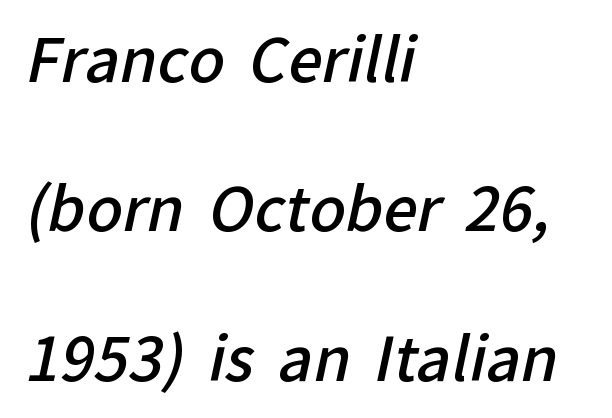
How would I describe the line gaps? Wide and relaxed. Glance below the letters and you will spot only blank space. The letters advance in unequal steps, a hallmark of proportional type. Typesetter's note: demi weight, one step under bold. The designer went with a sans here, leaving each stem footless.
